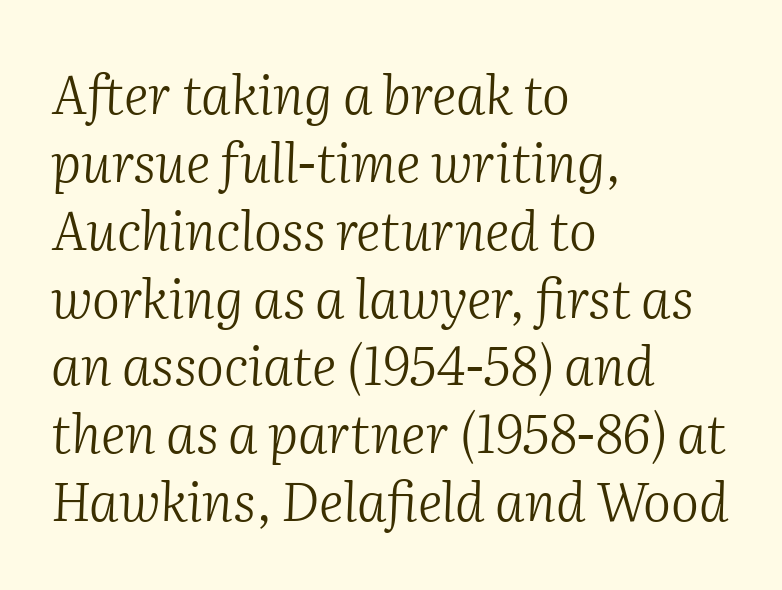
The image shows 53 px light serif type, italic (leaning right); set left-aligned, normal line spacing (1.28x), normal letter spacing, not underlined; medium stroke contrast and a medium x-height.
